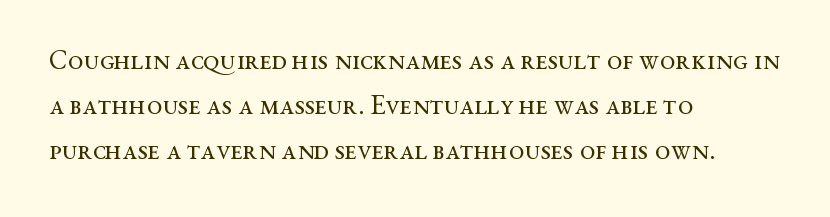
Q: Is the text bold? A: No.
Q: Is the text italic (slanted)? A: No, it is upright.
Q: Is the typeface a serif or a sans-serif typeface? A: Serif.
Q: Is the text underlined? A: No.
Q: How is the paragraph aligned? A: Left-aligned.
Q: Is the spacing between letters normal or unusually wide? A: Normal.
Q: Is the spacing between lines tight, normal or loose? A: Normal.
Q: Width (condensed, normal, or wide)? A: Wide.
Q: Stroke contrast? A: Medium.
Q: x-height? A: Medium.
Q: Monospaced? A: No.
